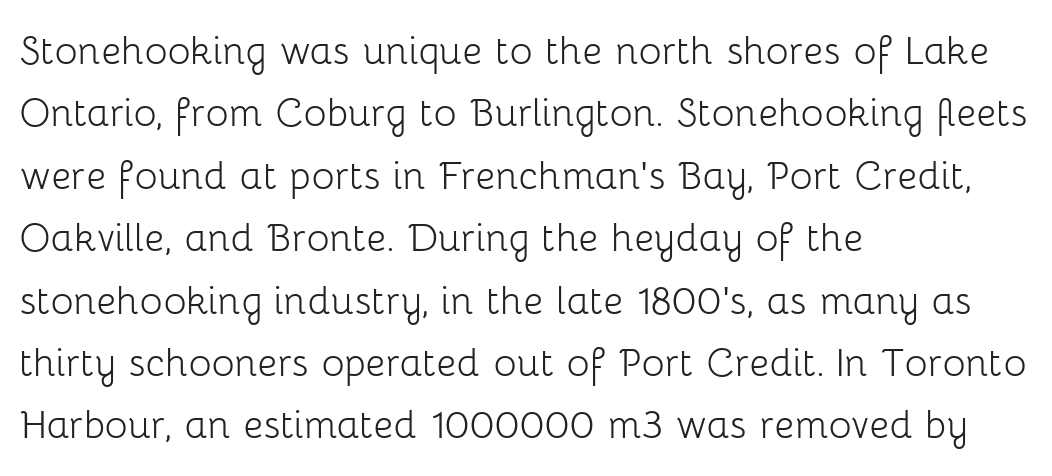
Nothing unusual about the tracking: characters are spaced as the font intends. Note: no serifs on the glyphs. The lines sit at an ordinary, default distance from one another. In CSS terms this would be text-align: left. The face used here is proportionally spaced, like ordinary book or web type.
